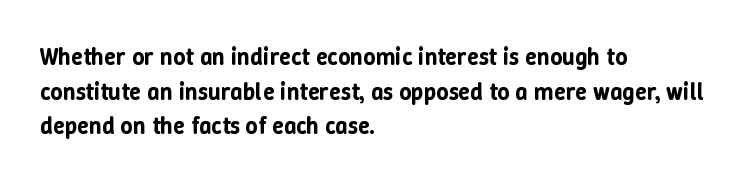
The compositor pushed each line to the left boundary. Compared with typical paragraphs, the rows here are spaced about the same. Here the glyphs are tracked normally, forming tight word shapes. Check the space under the baseline: it is left empty. You can tell it's not italic because the verticals are truly vertical.
